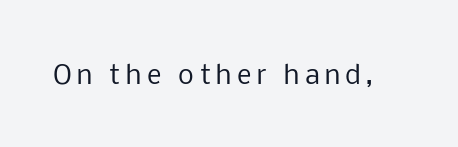
{"italic": "no", "bold": "no", "underline": "no", "letter_spacing": "wide", "letter_spacing_em": 0.22, "glyph_px": 25}
